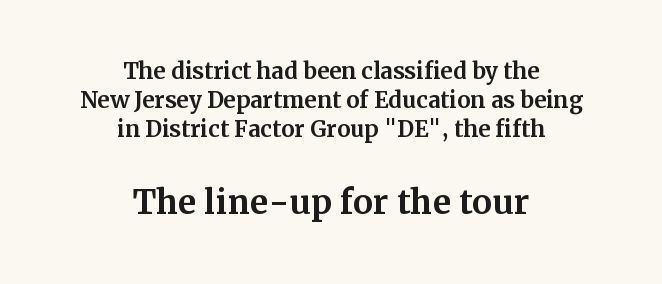
{"serif": "yes", "italic": "no", "width": "normal", "stroke_contrast": "medium", "x_height": "medium", "monospaced": "no", "underline": "no", "align": "center", "line_spacing": "tight", "line_spacing_ratio": 0.96, "letter_spacing": "normal", "letter_spacing_em": 0.0, "larger_block": "second", "size_ratio": 1.5, "glyph_px": 45}
